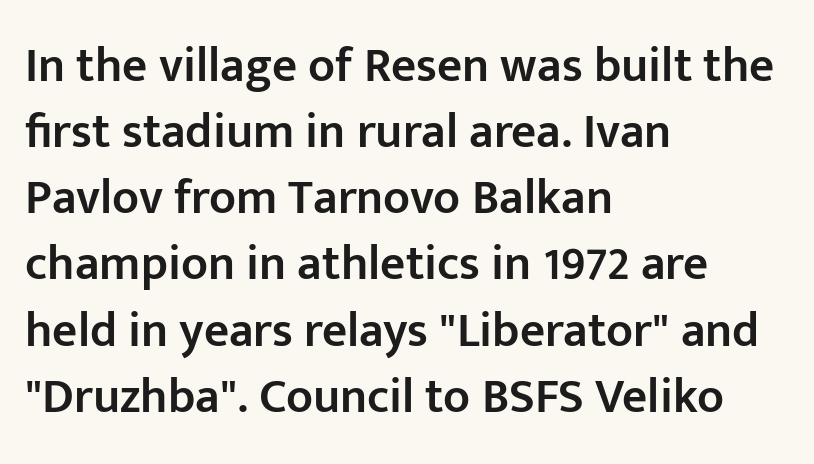
The image shows 49 px semibold sans-serif type, upright; set left-aligned, normal line spacing (1.35x), normal letter spacing, not underlined; low stroke contrast and a medium x-height.
